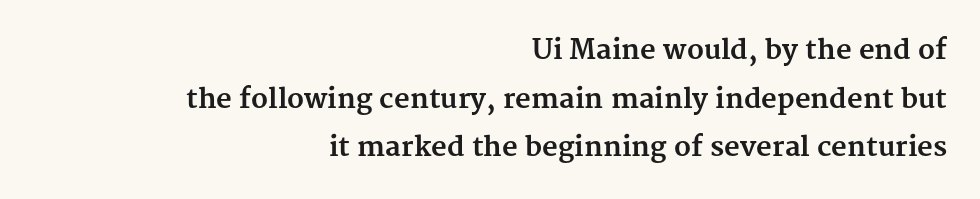
{"italic": "no", "bold": "yes", "underline": "no", "align": "right", "line_spacing_ratio": 1.8, "letter_spacing": "normal", "letter_spacing_em": 0.0, "glyph_px": 27}
